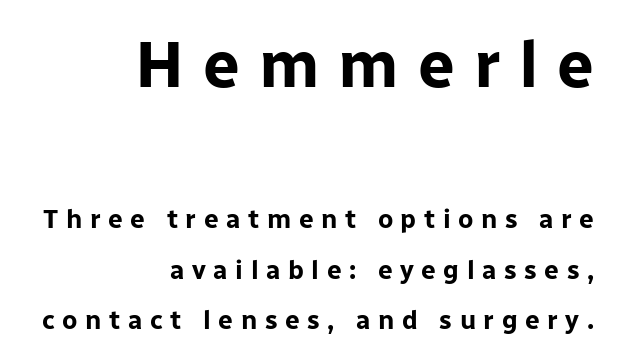
{"serif": "no", "italic": "no", "bold": "yes", "weight": "bold", "width": "normal", "stroke_contrast": "low", "x_height": "medium", "monospaced": "no", "underline": "no", "align": "right", "line_spacing": "loose", "line_spacing_ratio": 1.94, "letter_spacing": "wide", "letter_spacing_em": 0.29, "larger_block": "first", "size_ratio": 2.5, "glyph_px": 65}
